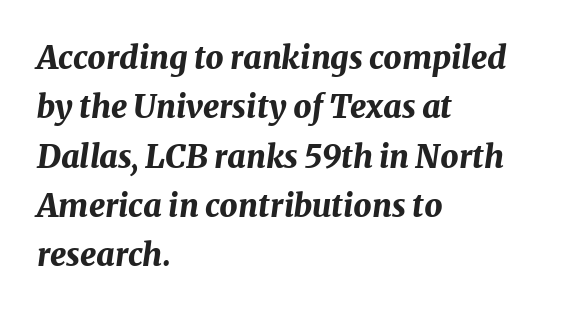
{"italic": "yes", "lean": "right", "slant_degrees": 8, "bold": "yes", "weight": "bold", "width": "normal", "stroke_contrast": "medium", "x_height": "medium", "monospaced": "no", "underline": "no", "align": "left", "line_spacing": "normal", "line_spacing_ratio": 1.54, "letter_spacing": "normal", "letter_spacing_em": 0.0, "glyph_px": 32}
